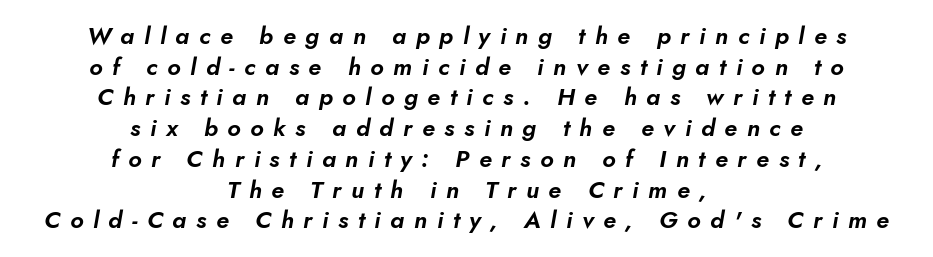
{"italic": "yes", "lean": "right", "slant_degrees": 10, "underline": "no", "align": "center", "line_spacing": "normal", "line_spacing_ratio": 1.28, "letter_spacing": "wide", "letter_spacing_em": 0.4, "glyph_px": 24}
